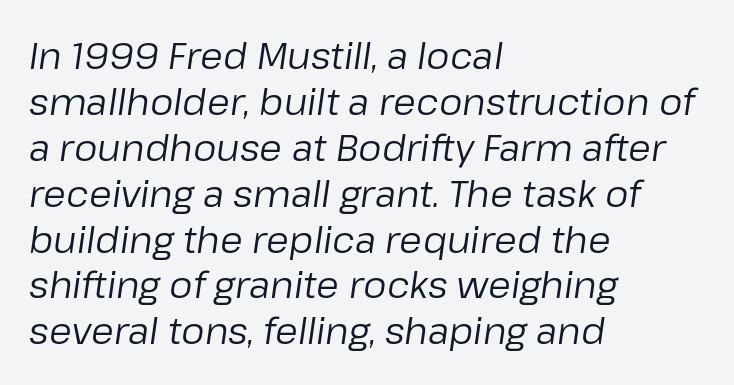
{"italic": "yes", "lean": "right", "slant_degrees": 8, "bold": "no", "weight": "regular", "width": "normal", "stroke_contrast": "low", "x_height": "medium", "monospaced": "no", "underline": "no", "align": "left", "line_spacing_ratio": 1.24, "letter_spacing": "normal", "letter_spacing_em": 0.0, "glyph_px": 37}
